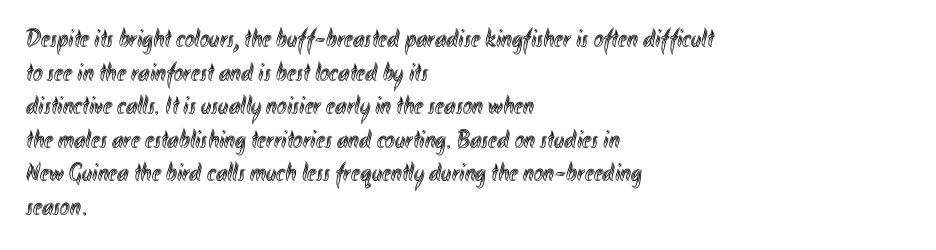
Q: Is the text italic (slanted)? A: Yes.
Q: Is the text underlined? A: No.
Q: How is the paragraph aligned? A: Left-aligned.
Q: Is the spacing between letters normal or unusually wide? A: Normal.
Q: Is the spacing between lines tight, normal or loose? A: Normal.
